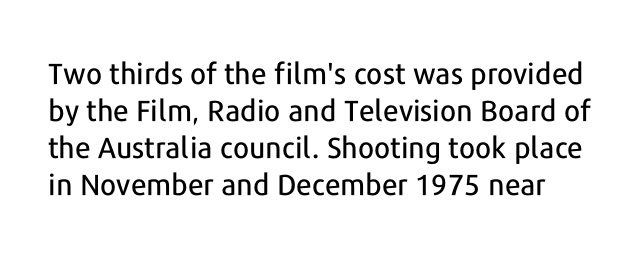
A clean baseline with only descenders dipping below it. The lines sit at an ordinary, default distance from one another. The passage shown has conventional tracking throughout. Do the characters align in a grid? No, the font is proportional. Nope, not italic — everything's standing straight. The characters display no serif detailing; their extremities are plain.
